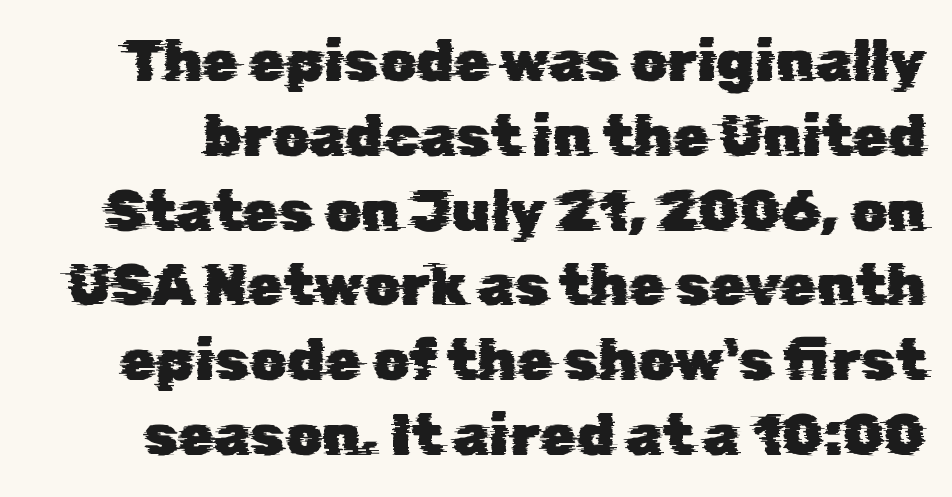
The image shows 58 px sans-serif type; set normal line spacing (1.29x), normal letter spacing, not underlined; low stroke contrast and a medium x-height.
